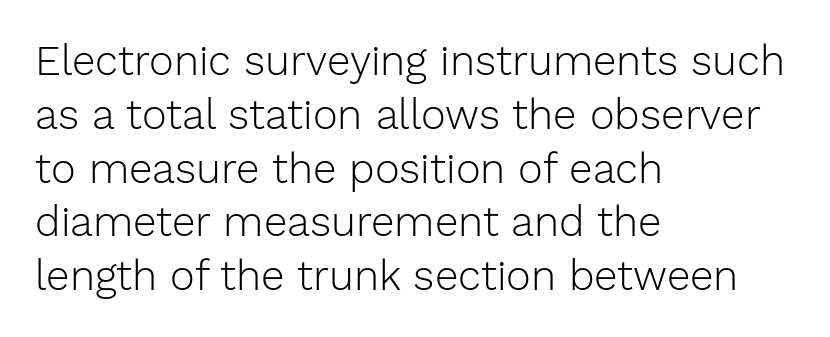
Q: Is the text bold? A: No.
Q: Is the text italic (slanted)? A: No, it is upright.
Q: Is the typeface a serif or a sans-serif typeface? A: Sans-serif.
Q: Is the text underlined? A: No.
Q: How is the paragraph aligned? A: Left-aligned.
Q: Is the spacing between letters normal or unusually wide? A: Normal.
Q: Is the spacing between lines tight, normal or loose? A: Normal.
Q: Width (condensed, normal, or wide)? A: Normal.
Q: Stroke contrast? A: Low.
Q: x-height? A: Medium.
Q: Monospaced? A: No.
